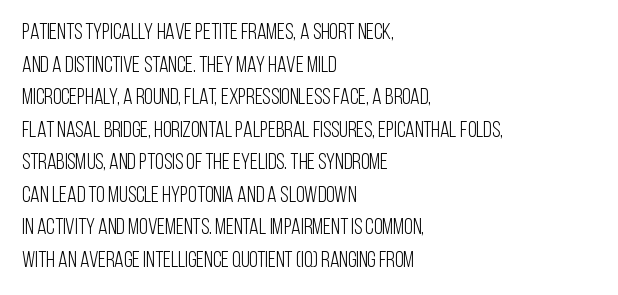
Rows of type keep a routine distance in the vertical direction. The space beneath each line is pristine and unruled. Which margin do the lines hug? The left one — the right edge is uneven. The letterforms sit shoulder to shoulder at normal distance.
